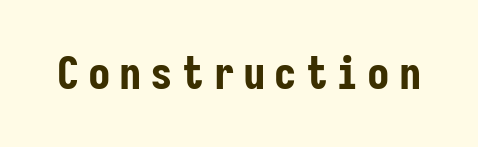
Lines of text with bare space underneath. No feet cap the strokes, marking this as sans-serif type. This sample uses an upright cut, with every glyph sitting square on the baseline. Does the weight exceed regular? Yes, all the way to bold. You could count columns in this text — the font is strictly monospaced.
